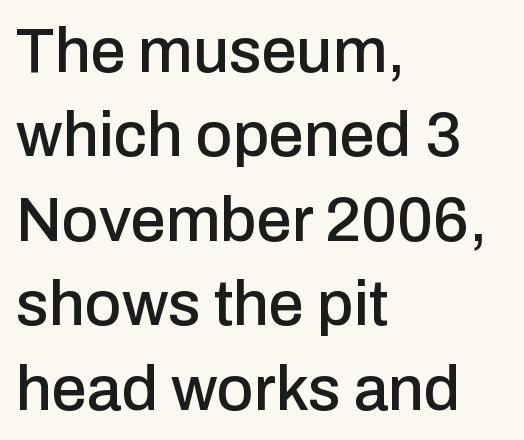
Q: Is the text italic (slanted)? A: No, it is upright.
Q: Is the typeface a serif or a sans-serif typeface? A: Sans-serif.
Q: Is the text underlined? A: No.
Q: How is the paragraph aligned? A: Left-aligned.
Q: Is the spacing between letters normal or unusually wide? A: Normal.
Q: Is the spacing between lines tight, normal or loose? A: Normal.
Q: Width (condensed, normal, or wide)? A: Normal.
Q: Stroke contrast? A: Low.
Q: x-height? A: Medium.
Q: Monospaced? A: No.
